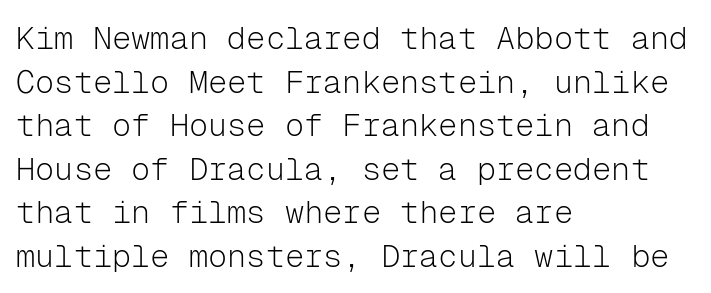
Q: Is the text bold? A: No.
Q: Is the text italic (slanted)? A: No, it is upright.
Q: Is the typeface a serif or a sans-serif typeface? A: Sans-serif.
Q: Is the text underlined? A: No.
Q: How is the paragraph aligned? A: Left-aligned.
Q: Is the spacing between letters normal or unusually wide? A: Normal.
Q: Is the spacing between lines tight, normal or loose? A: Normal.
Q: Width (condensed, normal, or wide)? A: Normal.
Q: Stroke contrast? A: Low.
Q: x-height? A: Medium.
Q: Monospaced? A: Yes.
